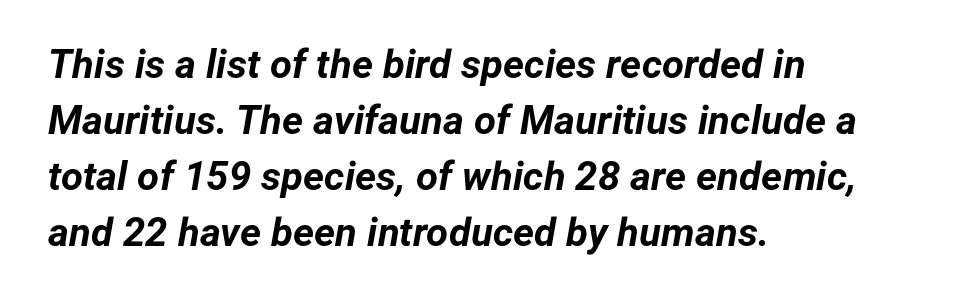
The image shows 40 px bold type, italic (leaning right); set left-aligned, normal line spacing (1.4x), normal letter spacing, not underlined; low stroke contrast and a medium x-height.
